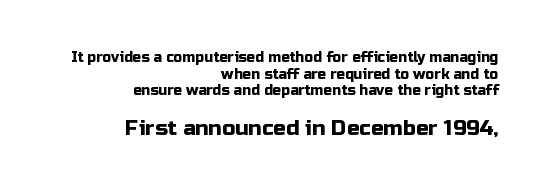
Q: Is the text italic (slanted)? A: No, it is upright.
Q: Is the text underlined? A: No.
Q: How is the paragraph aligned? A: Right-aligned.
Q: Is the spacing between letters normal or unusually wide? A: Normal.
Q: Which block of text is set in a larger size, the first (top) or the second (bottom)? A: The second (bottom) one.
